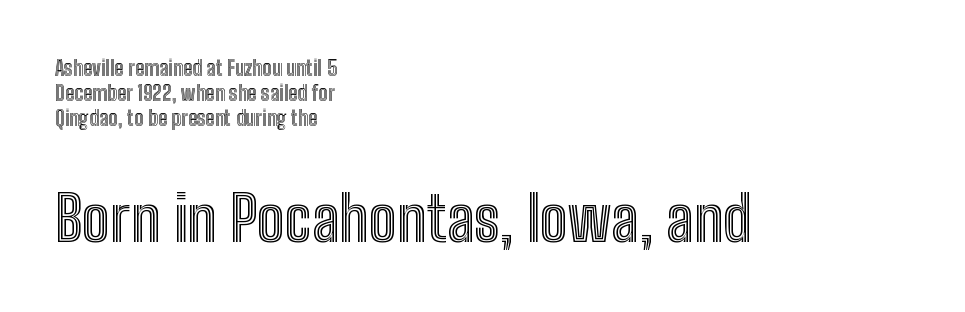
The image shows 62 px condensed type, upright; set left-aligned, line spacing 1.2x, normal letter spacing, not underlined; the second (bottom) block is 2.95x larger; a medium x-height.
